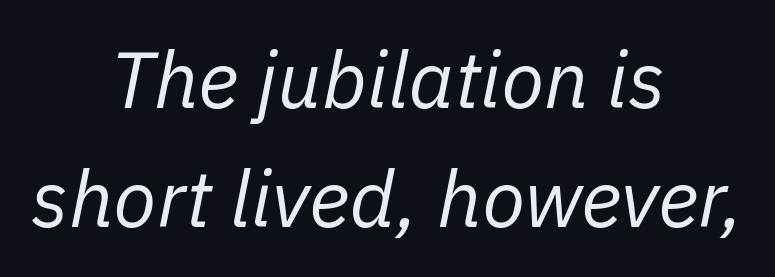
{"italic": "yes", "lean": "right", "slant_degrees": 11, "bold": "no", "weight": "regular", "width": "normal", "stroke_contrast": "low", "x_height": "medium", "monospaced": "no", "underline": "no", "align": "center", "line_spacing": "normal", "line_spacing_ratio": 1.51, "letter_spacing": "normal", "letter_spacing_em": 0.0, "glyph_px": 79}
